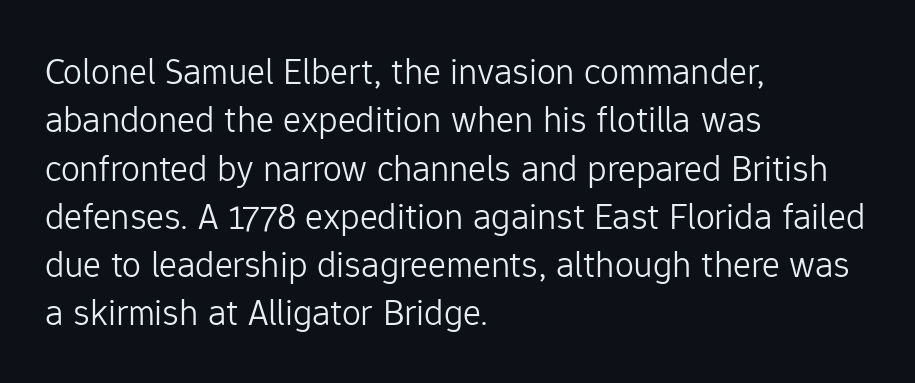
{"serif": "no", "italic": "no", "bold": "no", "weight": "light", "width": "normal", "stroke_contrast": "low", "x_height": "medium", "monospaced": "no", "underline": "no", "align": "left", "line_spacing": "normal", "line_spacing_ratio": 1.27, "letter_spacing": "normal", "letter_spacing_em": 0.0, "glyph_px": 38}
